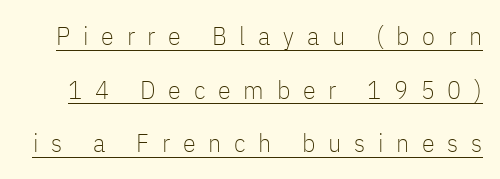
Q: Is the text bold? A: No.
Q: Is the text italic (slanted)? A: No, it is upright.
Q: Is the text underlined? A: Yes.
Q: Is the spacing between letters normal or unusually wide? A: Unusually wide.
Q: Is the spacing between lines tight, normal or loose? A: Loose.
